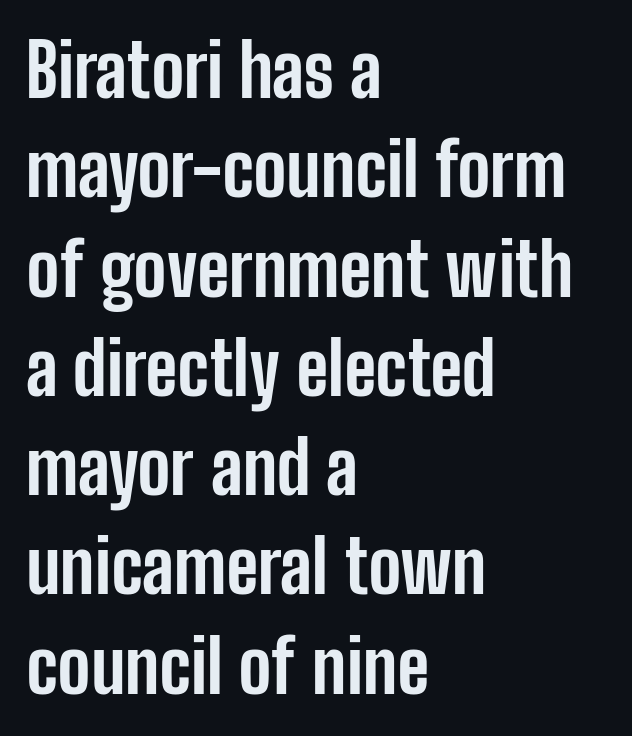
Q: Is the text bold? A: Yes.
Q: Is the text italic (slanted)? A: No, it is upright.
Q: Is the typeface a serif or a sans-serif typeface? A: Sans-serif.
Q: Is the text underlined? A: No.
Q: How is the paragraph aligned? A: Left-aligned.
Q: Is the spacing between letters normal or unusually wide? A: Normal.
Q: Is the spacing between lines tight, normal or loose? A: Normal.
Q: Width (condensed, normal, or wide)? A: Condensed.
Q: Stroke contrast? A: Low.
Q: x-height? A: Medium.
Q: Monospaced? A: No.
